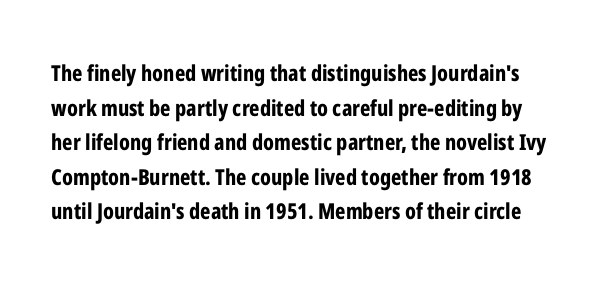
{"italic": "no", "bold": "yes", "underline": "no", "line_spacing": "normal", "line_spacing_ratio": 1.57, "letter_spacing": "normal", "letter_spacing_em": 0.0, "glyph_px": 22}
